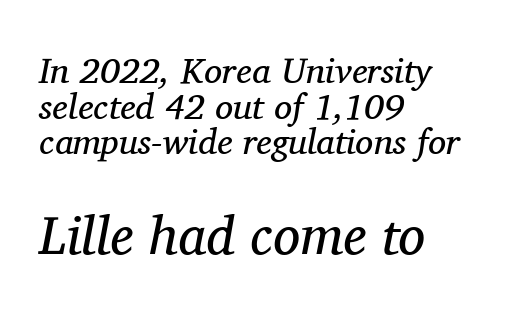
The image shows 54 px regular-weight serif type, italic (leaning right); set left-aligned, tight line spacing (0.99x), normal letter spacing, not underlined; the second (bottom) block is 1.5x larger; medium stroke contrast and a medium x-height.
